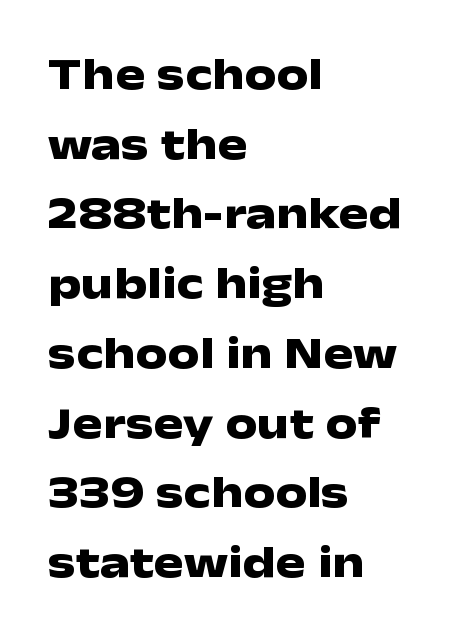
The image shows 45 px heavy, wide sans-serif type, upright; set left-aligned, normal line spacing (1.55x), normal letter spacing, not underlined; low stroke contrast and a medium x-height.
